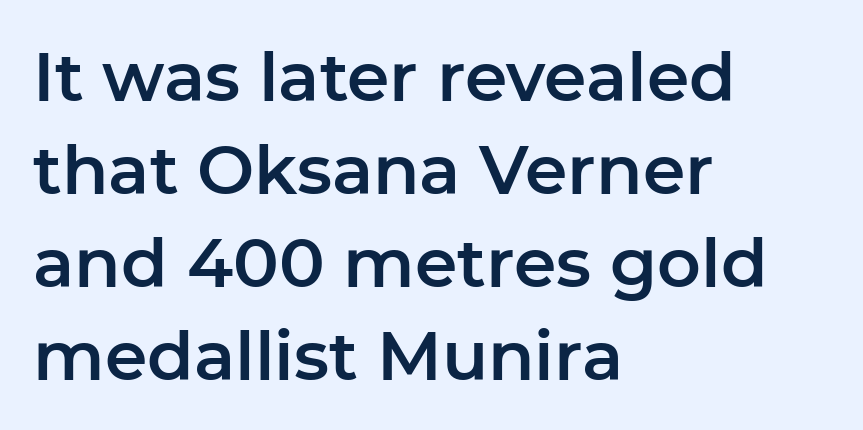
{"serif": "no", "italic": "no", "width": "normal", "stroke_contrast": "low", "x_height": "medium", "monospaced": "no", "underline": "no", "align": "left", "line_spacing": "normal", "line_spacing_ratio": 1.37, "letter_spacing": "normal", "letter_spacing_em": 0.0, "glyph_px": 68}
